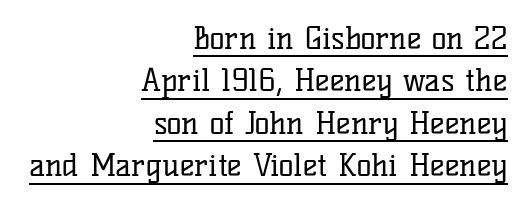
Q: Is the text bold? A: No.
Q: Is the text italic (slanted)? A: No, it is upright.
Q: Is the typeface a serif or a sans-serif typeface? A: Serif.
Q: Is the text underlined? A: Yes.
Q: How is the paragraph aligned? A: Right-aligned.
Q: Is the spacing between letters normal or unusually wide? A: Normal.
Q: Is the spacing between lines tight, normal or loose? A: Normal.
Q: Width (condensed, normal, or wide)? A: Normal.
Q: Stroke contrast? A: Low.
Q: x-height? A: Medium.
Q: Monospaced? A: No.
